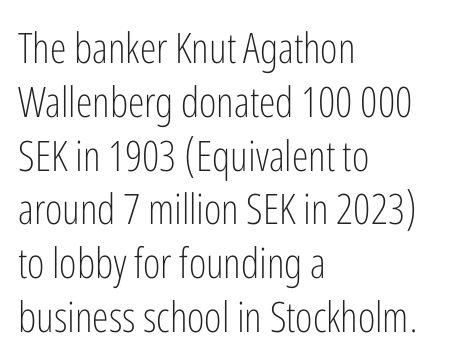
Font category for this specimen: sans-serif. Is this a fixed-width face? No — the glyphs have proportional, varying widths. Inter-character spacing is left at the font's built-in metrics. The axis of the letterforms is exactly vertical. Normally led — the rows are evenly, conventionally spaced. Stem width sits at or under what a default text font uses.
